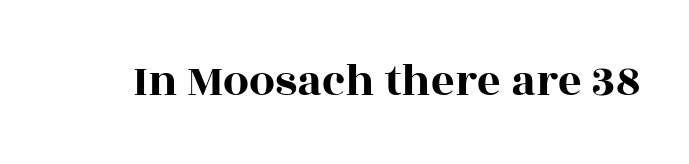
{"serif": "yes", "italic": "no", "width": "wide", "x_height": "large", "monospaced": "no", "underline": "no", "letter_spacing": "normal", "letter_spacing_em": 0.0, "glyph_px": 46}
